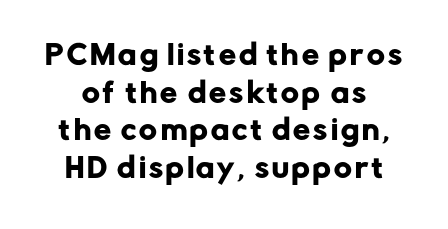
The image shows 27 px text type, upright; set normal line spacing (1.39x), not underlined.
